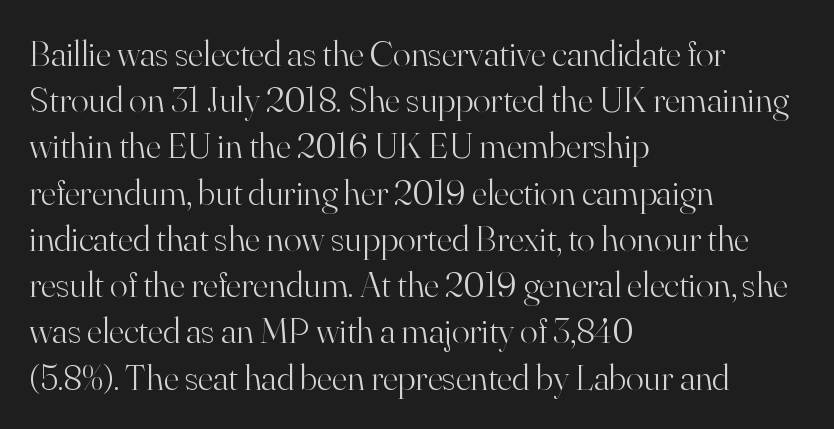
The image shows 37 px light serif type, upright; set left-aligned, normal line spacing (1.25x), normal letter spacing, not underlined; high stroke contrast and a small x-height.
